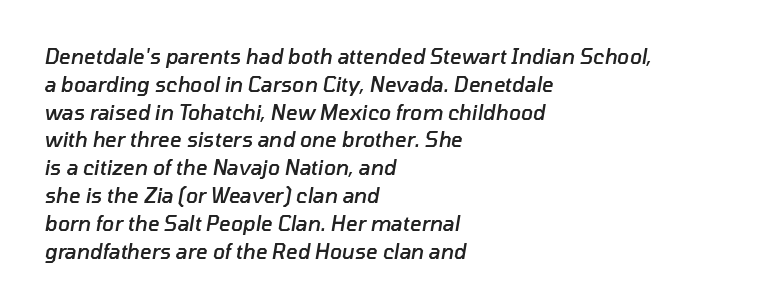
Q: Is the text bold? A: Semi-bold.
Q: Is the text italic (slanted)? A: Yes, it leans right by about 10 degrees.
Q: Is the text underlined? A: No.
Q: How is the paragraph aligned? A: Left-aligned.
Q: Is the spacing between letters normal or unusually wide? A: Normal.
Q: Is the spacing between lines tight, normal or loose? A: Normal.
